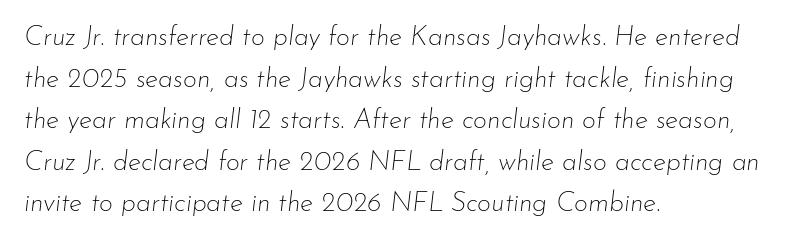
Q: Is the text bold? A: No.
Q: Is the text italic (slanted)? A: Yes, it leans right by about 7 degrees.
Q: Is the text underlined? A: No.
Q: How is the paragraph aligned? A: Left-aligned.
Q: Is the spacing between letters normal or unusually wide? A: Normal.
Q: Is the spacing between lines tight, normal or loose? A: Normal.
